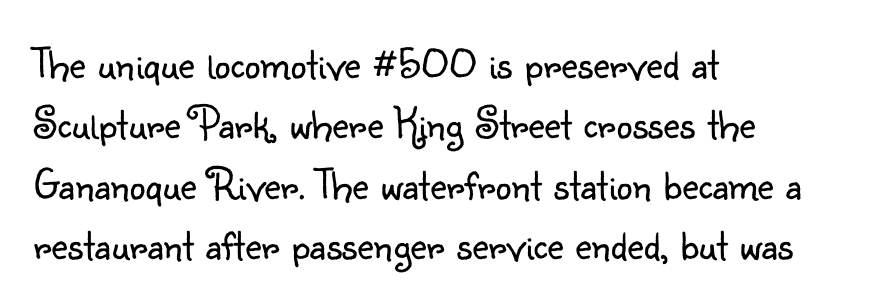
The image shows 45 px light sans-serif type, upright; set left-aligned, normal line spacing (1.34x), normal letter spacing, not underlined; low stroke contrast and a small x-height.
